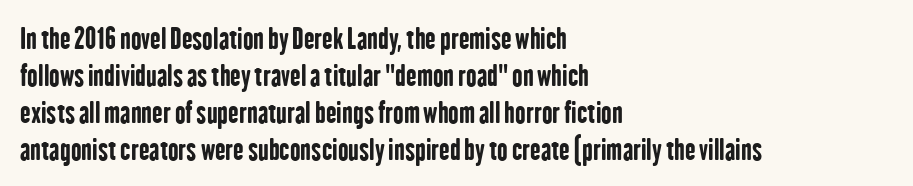
{"serif": "no", "italic": "no", "bold": "yes", "weight": "bold", "width": "condensed", "stroke_contrast": "low", "x_height": "medium", "monospaced": "no", "underline": "no", "align": "left", "line_spacing": "normal", "line_spacing_ratio": 1.32, "letter_spacing": "normal", "letter_spacing_em": 0.0, "glyph_px": 28}
